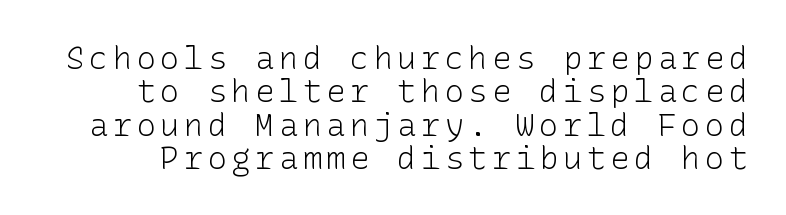
The image shows 32 px light sans-serif type, upright; set tight line spacing (1.04x), not underlined; low stroke contrast and a medium x-height.
